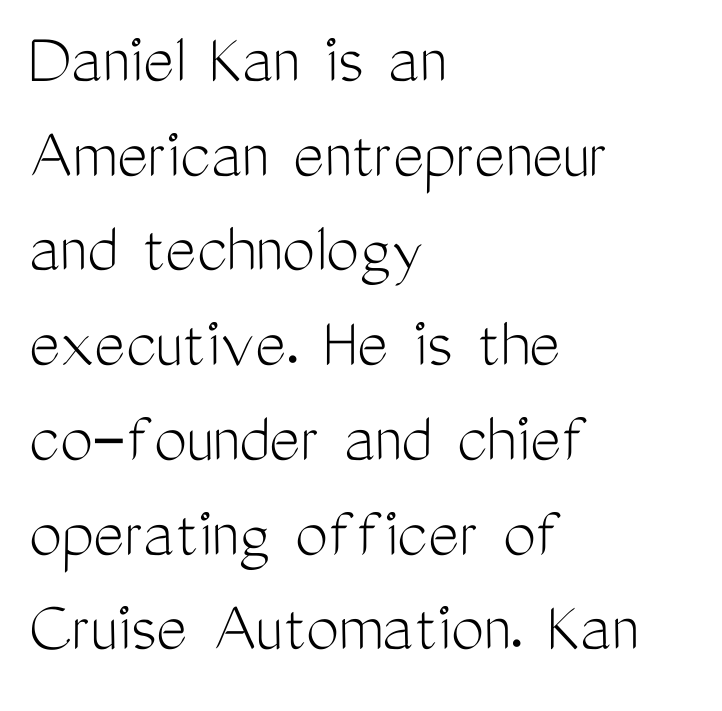
The image shows 74 px light, condensed sans-serif type, upright; set left-aligned, normal line spacing (1.28x), normal letter spacing, not underlined; medium stroke contrast and a medium x-height.
